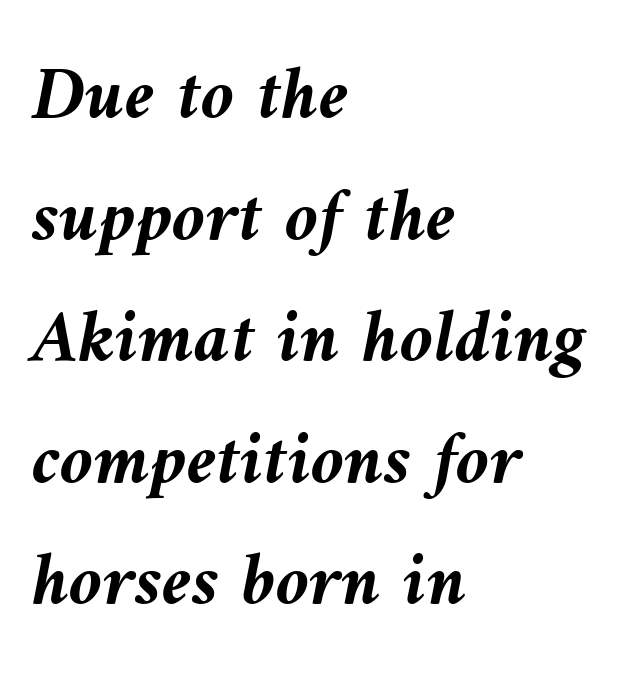
{"italic": "yes", "lean": "left", "slant_degrees": 9, "bold": "yes", "weight": "semibold", "width": "normal", "stroke_contrast": "medium", "x_height": "medium", "monospaced": "no", "underline": "no", "align": "left", "line_spacing": "normal", "line_spacing_ratio": 1.6, "letter_spacing": "normal", "letter_spacing_em": 0.0, "glyph_px": 76}
